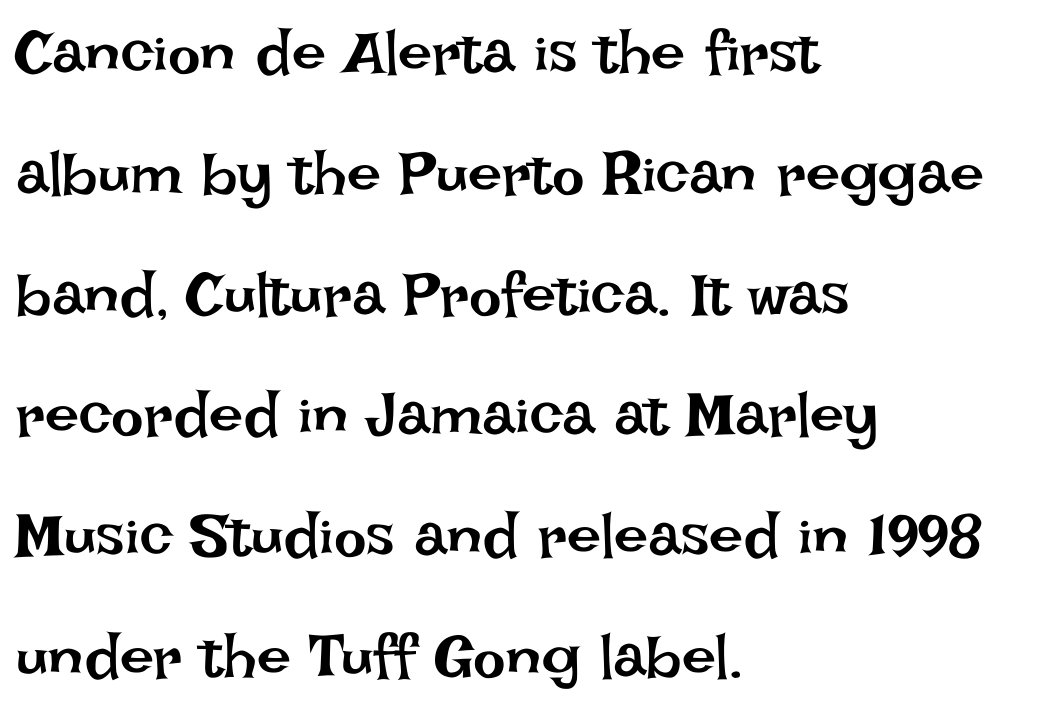
Line spacing here is loose. Stroke mass is kept to a normal reading level or below. A typesetter would call this zero additional tracking. This sample has the flowing, uneven cadence of proportional lettering. The ragged edge is on the right, which tells us the setting is flush left.
